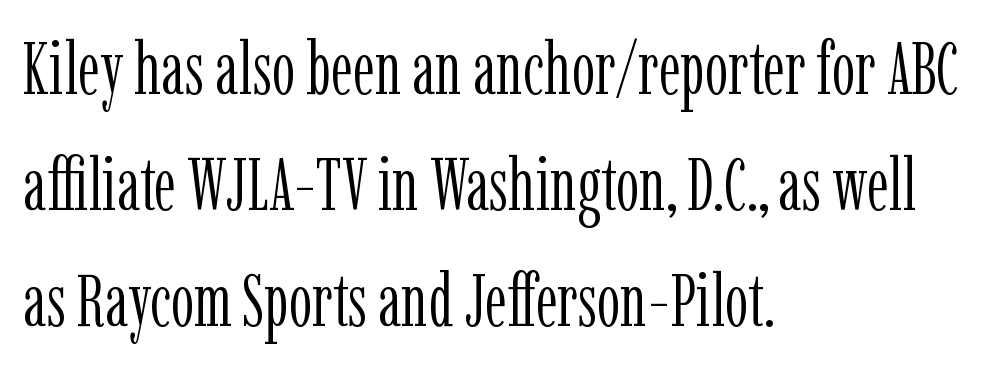
{"serif": "yes", "italic": "no", "bold": "no", "weight": "light", "width": "condensed", "stroke_contrast": "low", "x_height": "medium", "monospaced": "no", "underline": "no", "align": "left", "line_spacing": "normal", "line_spacing_ratio": 1.57, "letter_spacing": "normal", "letter_spacing_em": 0.0, "glyph_px": 74}
